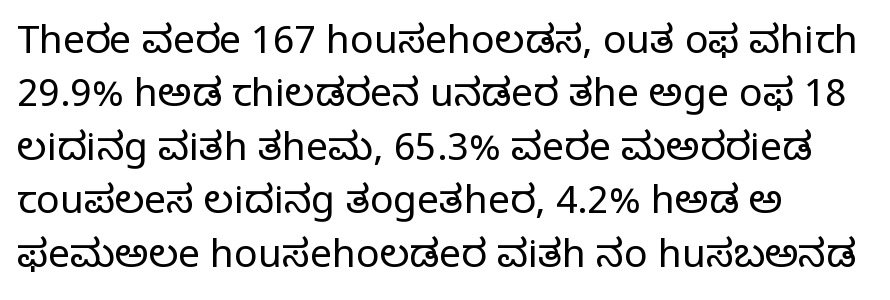
Q: Is the text bold? A: No.
Q: Is the text italic (slanted)? A: No, it is upright.
Q: Is the typeface a serif or a sans-serif typeface? A: Serif.
Q: Is the text underlined? A: No.
Q: How is the paragraph aligned? A: Left-aligned.
Q: Is the spacing between letters normal or unusually wide? A: Normal.
Q: Is the spacing between lines tight, normal or loose? A: Normal.
Q: Width (condensed, normal, or wide)? A: Normal.
Q: Stroke contrast? A: Low.
Q: x-height? A: Large.
Q: Monospaced? A: No.
